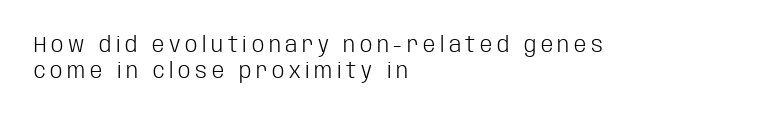
{"italic": "no", "bold": "no", "underline": "no", "align": "left", "line_spacing_ratio": 1.16, "letter_spacing": "wide", "letter_spacing_em": 0.21, "glyph_px": 22}
